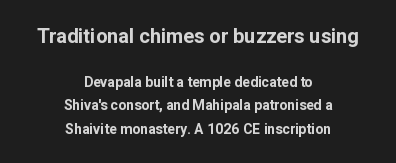
Q: Is the text bold? A: Yes.
Q: Is the text italic (slanted)? A: No, it is upright.
Q: Is the text underlined? A: No.
Q: How is the paragraph aligned? A: Centered.
Q: Is the spacing between letters normal or unusually wide? A: Normal.
Q: Is the spacing between lines tight, normal or loose? A: Normal.
Q: Which block of text is set in a larger size, the first (top) or the second (bottom)? A: The first (top) one.
